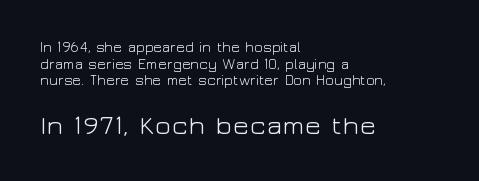
The image shows 27 px text type, upright; set left-aligned, line spacing 1.18x, normal letter spacing, not underlined; the second (bottom) block is 1.93x larger.
